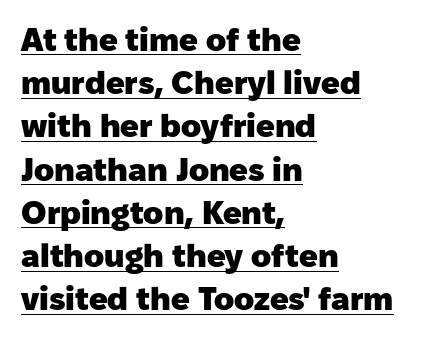
The image shows 33 px heavy sans-serif type, upright; set left-aligned, normal line spacing (1.31x), normal letter spacing, underlined; low stroke contrast and a medium x-height.
